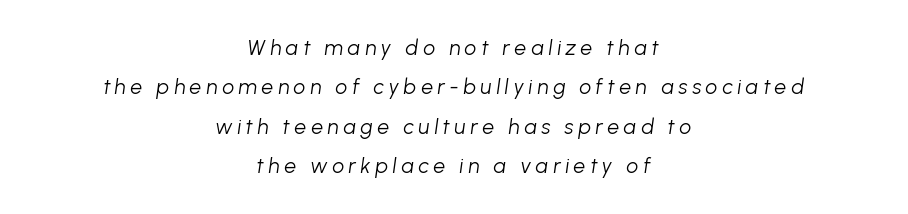
{"italic": "yes", "lean": "right", "slant_degrees": 8, "bold": "no", "underline": "no", "align": "center", "line_spacing_ratio": 1.87, "letter_spacing": "wide", "letter_spacing_em": 0.22, "glyph_px": 21}
